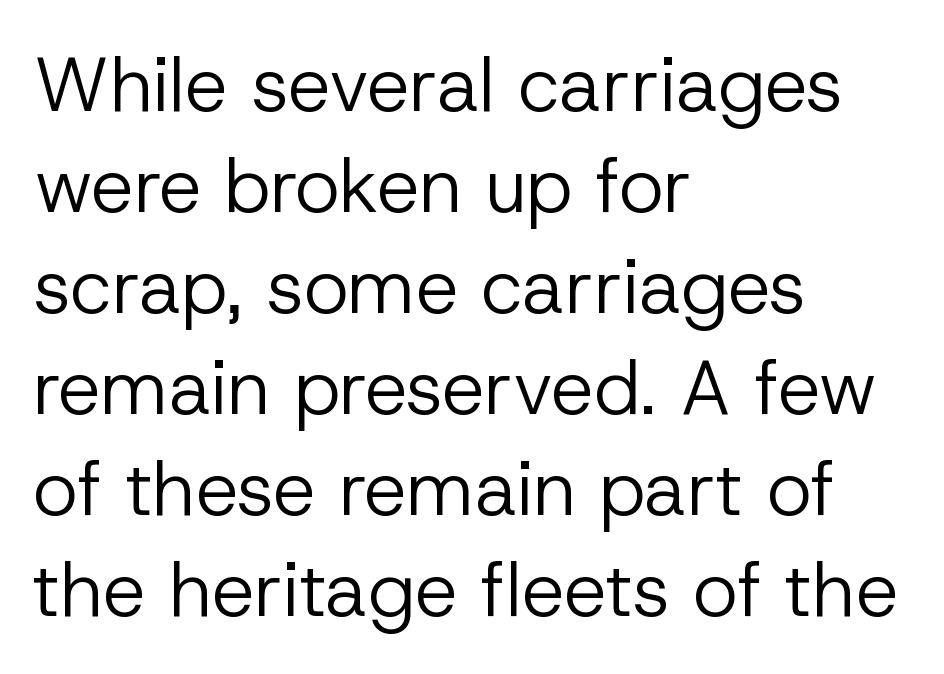
{"serif": "no", "italic": "no", "bold": "no", "weight": "regular", "width": "normal", "stroke_contrast": "low", "x_height": "medium", "monospaced": "no", "underline": "no", "align": "left", "line_spacing": "normal", "line_spacing_ratio": 1.33, "letter_spacing": "normal", "letter_spacing_em": 0.0, "glyph_px": 76}
